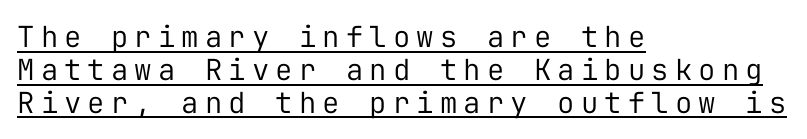
Q: Is the text bold? A: No.
Q: Is the text italic (slanted)? A: No, it is upright.
Q: Is the typeface a serif or a sans-serif typeface? A: Sans-serif.
Q: Is the text underlined? A: Yes.
Q: How is the paragraph aligned? A: Left-aligned.
Q: Is the spacing between letters normal or unusually wide? A: Unusually wide.
Q: Is the spacing between lines tight, normal or loose? A: Tight.
Q: Width (condensed, normal, or wide)? A: Normal.
Q: Stroke contrast? A: Low.
Q: x-height? A: Medium.
Q: Monospaced? A: Yes.
